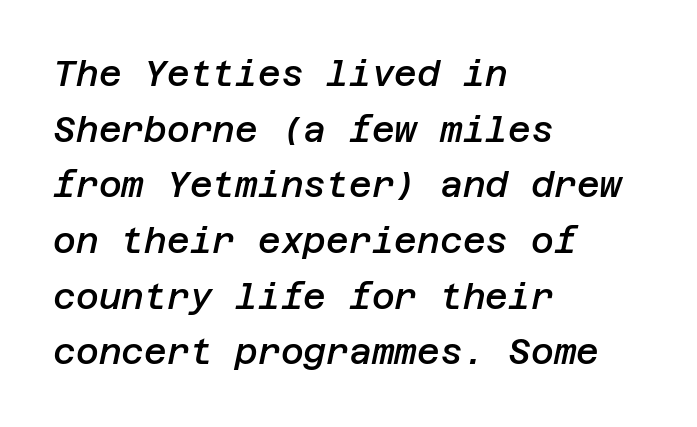
Q: Is the text bold? A: Semi-bold.
Q: Is the text italic (slanted)? A: Yes, it leans right by about 12 degrees.
Q: Is the text underlined? A: No.
Q: How is the paragraph aligned? A: Left-aligned.
Q: Is the spacing between letters normal or unusually wide? A: Normal.
Q: Is the spacing between lines tight, normal or loose? A: Normal.
Q: Width (condensed, normal, or wide)? A: Normal.
Q: Stroke contrast? A: Low.
Q: x-height? A: Large.
